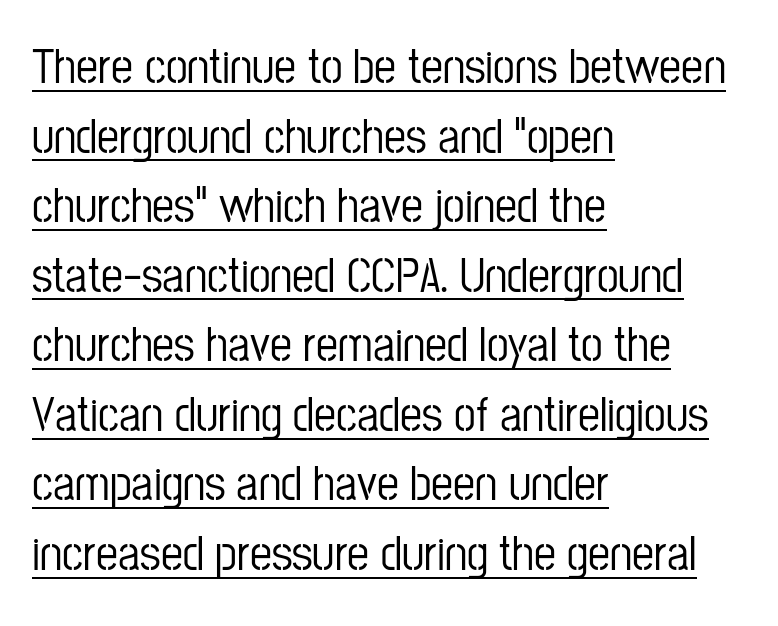
{"serif": "no", "italic": "no", "width": "condensed", "stroke_contrast": "low", "x_height": "medium", "monospaced": "no", "underline": "yes", "align": "left", "line_spacing": "normal", "line_spacing_ratio": 1.42, "letter_spacing": "normal", "letter_spacing_em": 0.0, "glyph_px": 49}
